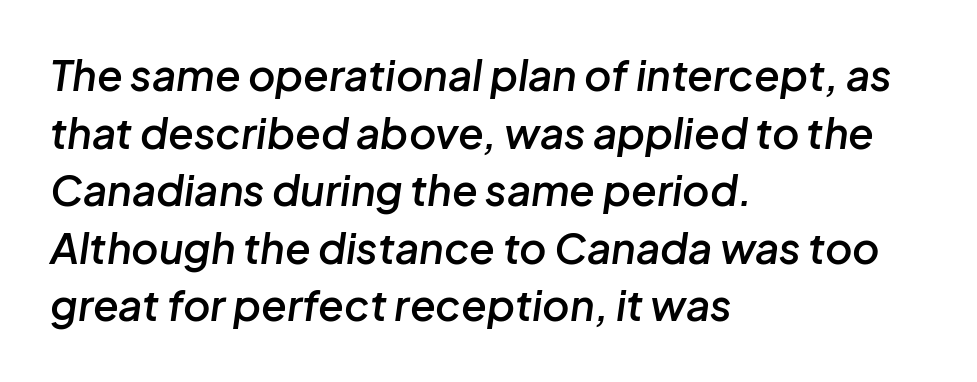
{"italic": "yes", "lean": "right", "slant_degrees": 8, "bold": "semi", "weight": "semibold", "width": "normal", "stroke_contrast": "low", "x_height": "medium", "monospaced": "no", "underline": "no", "align": "left", "line_spacing": "normal", "line_spacing_ratio": 1.37, "letter_spacing": "normal", "letter_spacing_em": 0.0, "glyph_px": 42}
